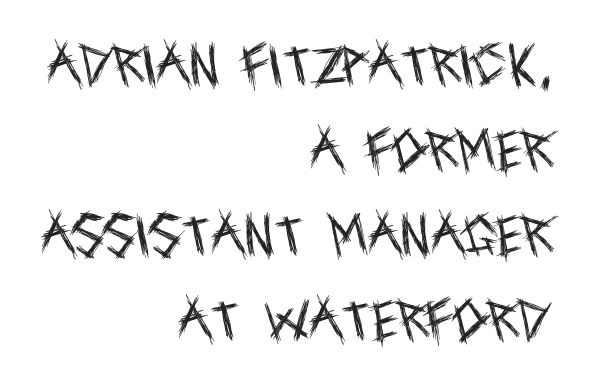
Q: Is the text bold? A: No.
Q: Is the text italic (slanted)? A: No, it is upright.
Q: Is the typeface a serif or a sans-serif typeface? A: Sans-serif.
Q: Is the text underlined? A: No.
Q: How is the paragraph aligned? A: Right-aligned.
Q: Is the spacing between letters normal or unusually wide? A: Normal.
Q: Width (condensed, normal, or wide)? A: Condensed.
Q: x-height? A: Large.
Q: Monospaced? A: No.
